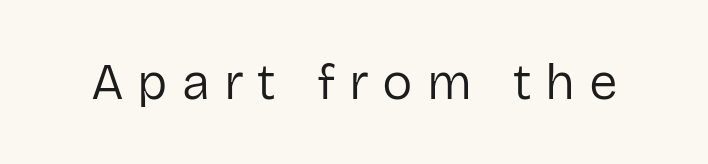
The image shows 51 px regular-weight sans-serif type, upright; set unusually wide letter spacing (+0.27 em), not underlined; low stroke contrast and a medium x-height.
